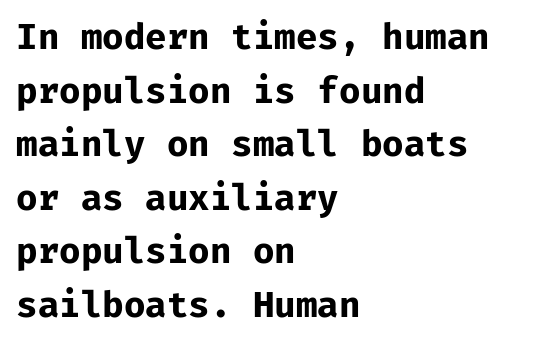
Q: Is the text bold? A: Yes.
Q: Is the text italic (slanted)? A: No, it is upright.
Q: Is the typeface a serif or a sans-serif typeface? A: Sans-serif.
Q: Is the text underlined? A: No.
Q: How is the paragraph aligned? A: Left-aligned.
Q: Is the spacing between letters normal or unusually wide? A: Normal.
Q: Is the spacing between lines tight, normal or loose? A: Normal.
Q: Width (condensed, normal, or wide)? A: Normal.
Q: Stroke contrast? A: Low.
Q: x-height? A: Medium.
Q: Monospaced? A: Yes.
